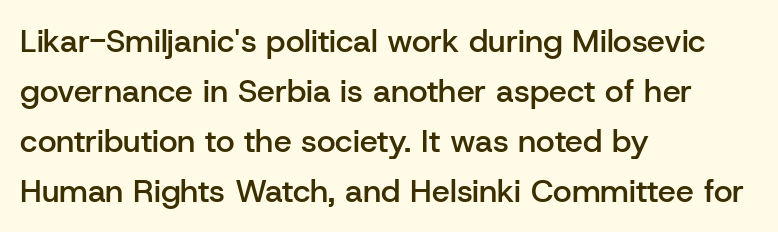
Q: Is the text bold? A: Semi-bold.
Q: Is the text italic (slanted)? A: No, it is upright.
Q: Is the typeface a serif or a sans-serif typeface? A: Sans-serif.
Q: Is the text underlined? A: No.
Q: How is the paragraph aligned? A: Left-aligned.
Q: Is the spacing between letters normal or unusually wide? A: Normal.
Q: Is the spacing between lines tight, normal or loose? A: Normal.
Q: Width (condensed, normal, or wide)? A: Normal.
Q: Stroke contrast? A: Low.
Q: x-height? A: Medium.
Q: Monospaced? A: No.
